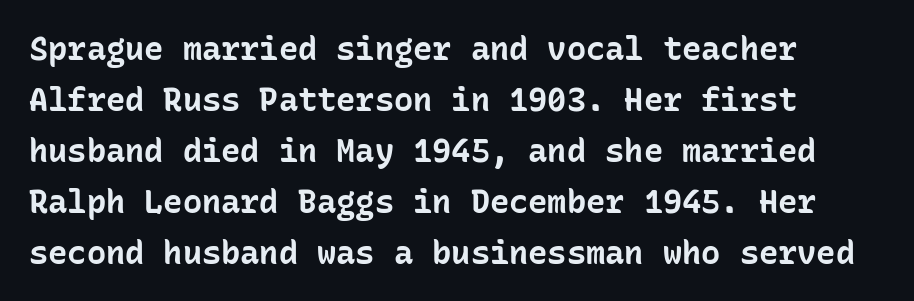
Q: Is the text bold? A: Yes.
Q: Is the text italic (slanted)? A: No, it is upright.
Q: Is the typeface a serif or a sans-serif typeface? A: Sans-serif.
Q: Is the text underlined? A: No.
Q: How is the paragraph aligned? A: Left-aligned.
Q: Is the spacing between letters normal or unusually wide? A: Normal.
Q: Is the spacing between lines tight, normal or loose? A: Normal.
Q: Width (condensed, normal, or wide)? A: Normal.
Q: Stroke contrast? A: Low.
Q: x-height? A: Medium.
Q: Monospaced? A: Yes.
